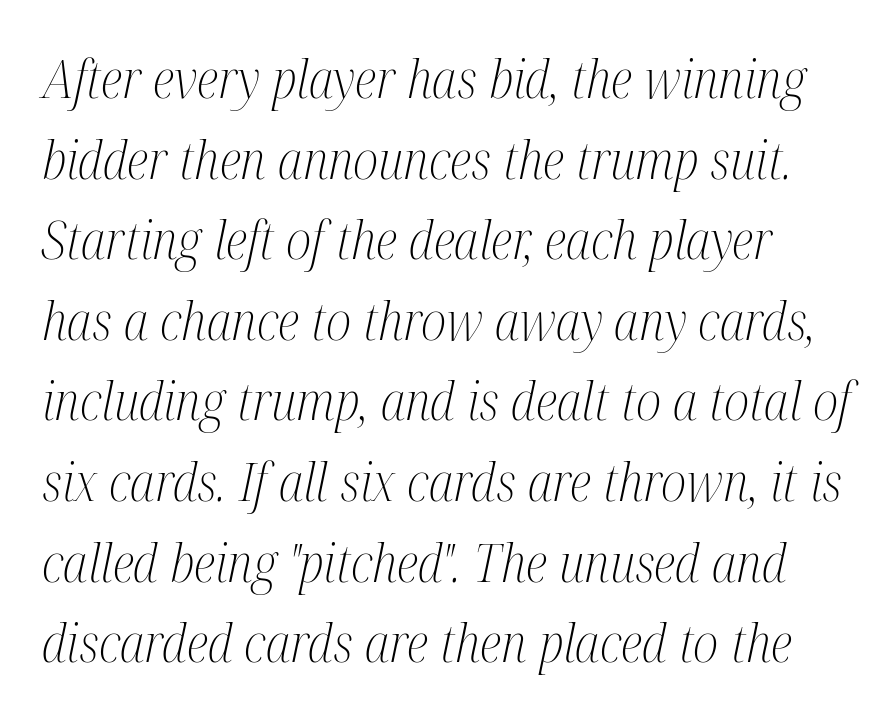
{"serif": "yes", "italic": "yes", "lean": "right", "slant_degrees": 12, "bold": "no", "weight": "light", "width": "condensed", "stroke_contrast": "medium", "x_height": "medium", "monospaced": "no", "underline": "no", "line_spacing": "normal", "line_spacing_ratio": 1.55, "letter_spacing": "normal", "letter_spacing_em": 0.0, "glyph_px": 52}
